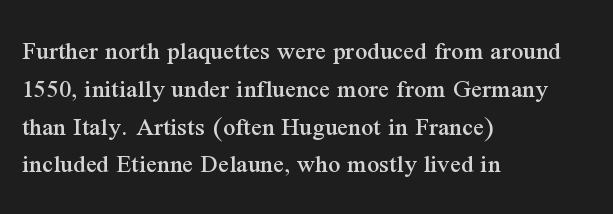
{"italic": "no", "underline": "no", "align": "left", "line_spacing": "normal", "line_spacing_ratio": 1.4, "letter_spacing": "normal", "letter_spacing_em": 0.0, "glyph_px": 27}
